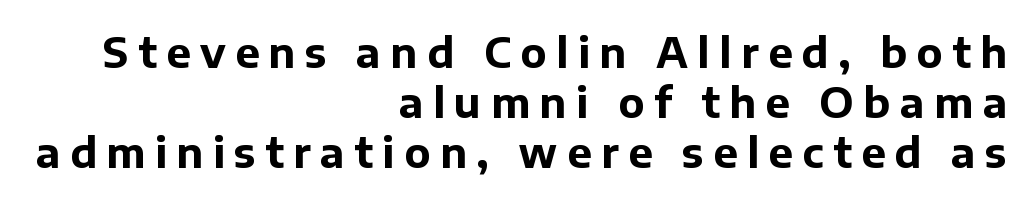
Q: Is the text bold? A: Yes.
Q: Is the text italic (slanted)? A: No, it is upright.
Q: Is the typeface a serif or a sans-serif typeface? A: Sans-serif.
Q: Is the text underlined? A: No.
Q: How is the paragraph aligned? A: Right-aligned.
Q: Is the spacing between letters normal or unusually wide? A: Unusually wide.
Q: Width (condensed, normal, or wide)? A: Normal.
Q: Stroke contrast? A: Low.
Q: x-height? A: Medium.
Q: Monospaced? A: No.
